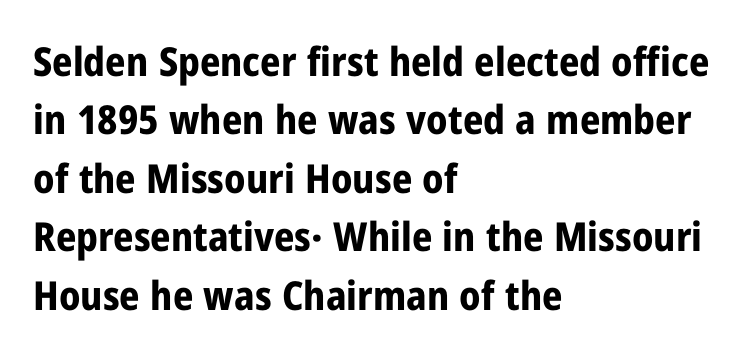
Q: Is the text bold? A: Yes.
Q: Is the text italic (slanted)? A: No, it is upright.
Q: Is the typeface a serif or a sans-serif typeface? A: Sans-serif.
Q: Is the text underlined? A: No.
Q: How is the paragraph aligned? A: Left-aligned.
Q: Is the spacing between letters normal or unusually wide? A: Normal.
Q: Is the spacing between lines tight, normal or loose? A: Normal.
Q: Width (condensed, normal, or wide)? A: Condensed.
Q: Stroke contrast? A: Low.
Q: x-height? A: Medium.
Q: Monospaced? A: No.
